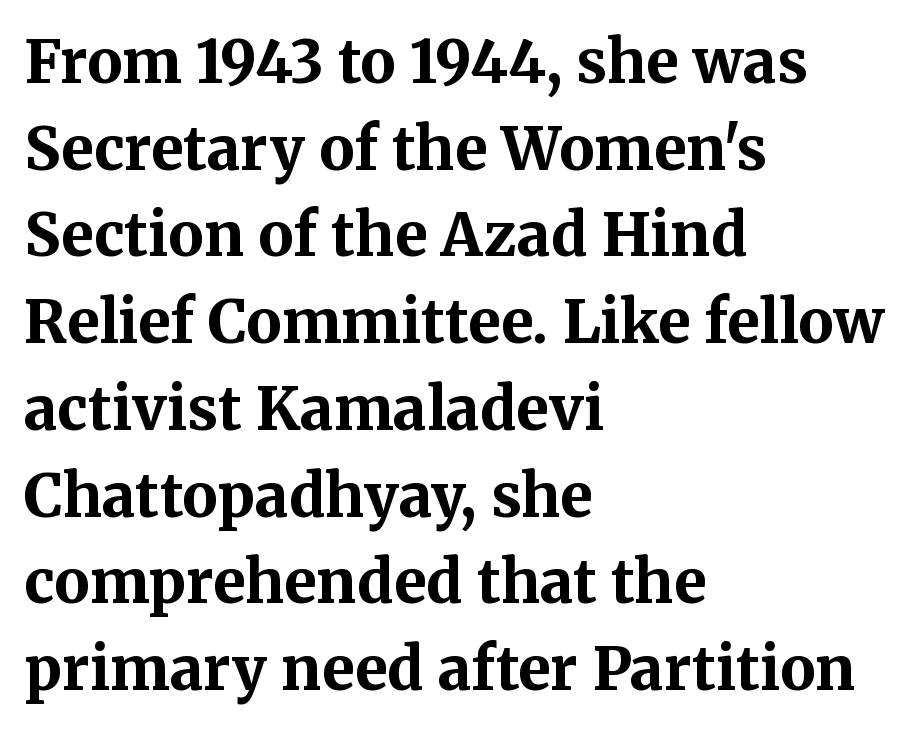
{"serif": "yes", "italic": "no", "bold": "yes", "weight": "bold", "width": "normal", "stroke_contrast": "medium", "x_height": "medium", "monospaced": "no", "underline": "no", "align": "left", "line_spacing": "normal", "line_spacing_ratio": 1.47, "letter_spacing": "normal", "letter_spacing_em": 0.0, "glyph_px": 59}
